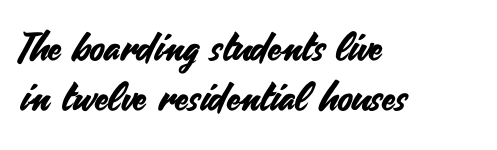
Is there much room between lines? A standard amount, neither cramped nor airy. Unmarked baselines from the first word to the last. Looks like regular typesetting: each glyph gets only the width it needs. Nothing sits at the stroke ends, so this counts as sans-serif. Is the block centered? No — it sits flush against the left margin.
